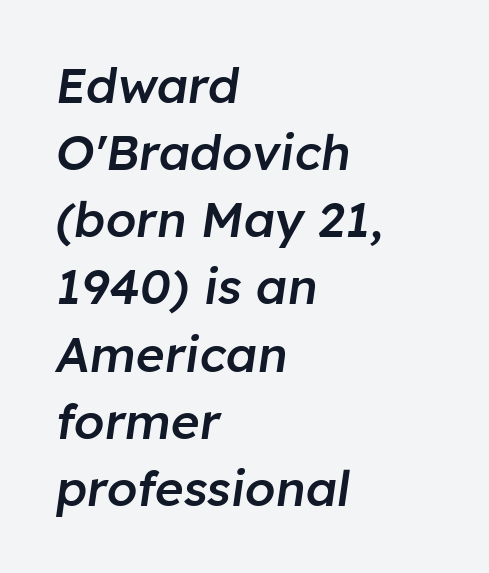
Q: Is the text bold? A: Semi-bold.
Q: Is the text italic (slanted)? A: Yes, it leans right by about 8 degrees.
Q: Is the text underlined? A: No.
Q: How is the paragraph aligned? A: Left-aligned.
Q: Is the spacing between letters normal or unusually wide? A: Normal.
Q: Is the spacing between lines tight, normal or loose? A: Normal.
Q: Width (condensed, normal, or wide)? A: Normal.
Q: Stroke contrast? A: Low.
Q: x-height? A: Medium.
Q: Monospaced? A: No.
